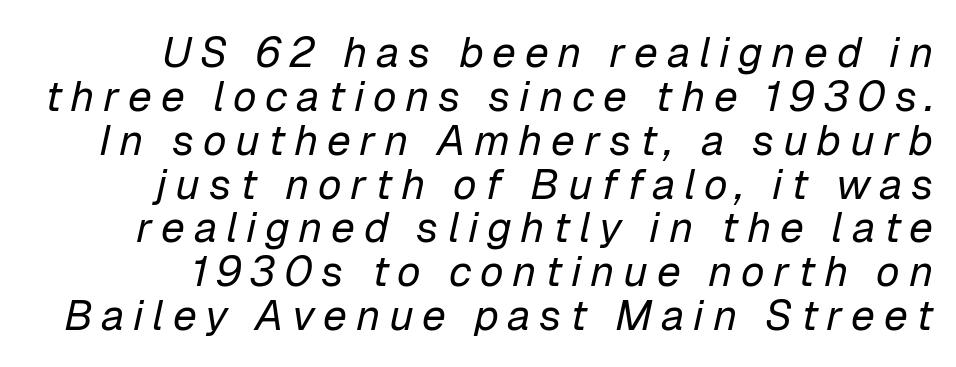
{"italic": "yes", "lean": "right", "slant_degrees": 12, "bold": "no", "weight": "regular", "width": "normal", "stroke_contrast": "low", "x_height": "medium", "monospaced": "no", "underline": "no", "align": "right", "line_spacing": "tight", "line_spacing_ratio": 1.02, "letter_spacing": "wide", "letter_spacing_em": 0.2, "glyph_px": 43}
